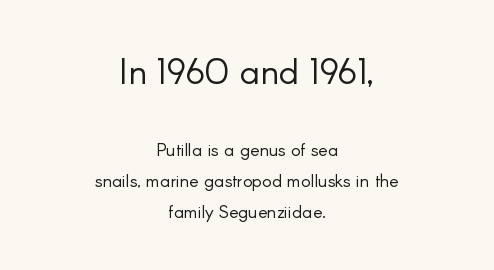
{"serif": "no", "italic": "no", "bold": "no", "weight": "light", "width": "normal", "stroke_contrast": "low", "x_height": "small", "monospaced": "no", "underline": "no", "align": "center", "line_spacing_ratio": 1.71, "letter_spacing": "normal", "letter_spacing_em": 0.0, "larger_block": "first", "size_ratio": 2.0, "glyph_px": 36}
